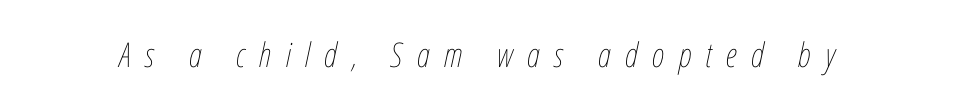
Q: Is the text bold? A: No.
Q: Is the text italic (slanted)? A: Yes, it leans right by about 12 degrees.
Q: Is the text underlined? A: No.
Q: Is the spacing between letters normal or unusually wide? A: Unusually wide.
Q: Width (condensed, normal, or wide)? A: Condensed.
Q: Stroke contrast? A: Low.
Q: x-height? A: Medium.
Q: Monospaced? A: No.
